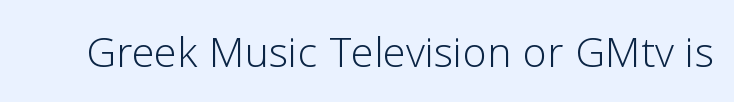
Q: Is the text bold? A: No.
Q: Is the text italic (slanted)? A: No, it is upright.
Q: Is the typeface a serif or a sans-serif typeface? A: Sans-serif.
Q: Is the text underlined? A: No.
Q: Is the spacing between letters normal or unusually wide? A: Normal.
Q: Width (condensed, normal, or wide)? A: Normal.
Q: Stroke contrast? A: Low.
Q: x-height? A: Medium.
Q: Monospaced? A: No.
